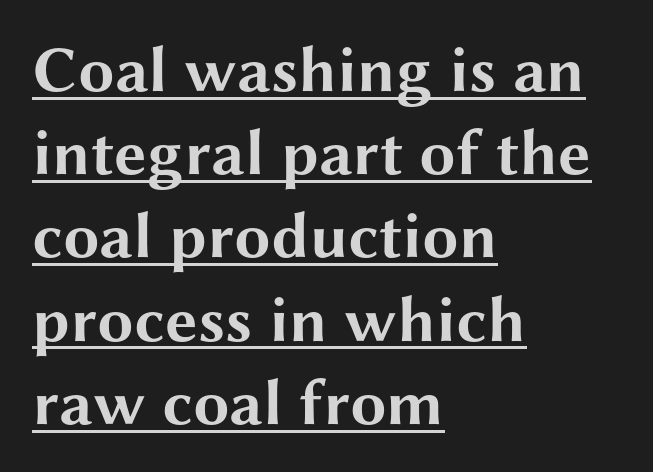
The rendering shows plain stroke endings on the letterforms — a sans-serif design. Compared with undecorated copy, this sample adds a rule below the words. Tall strokes in this sample are plumb rather than angled. A typesetter would call this proportional, since set widths differ per character. The setting favours the left margin, as ordinary paragraphs usually do. Stroke thickness is high; the sample reads as a true bold.
